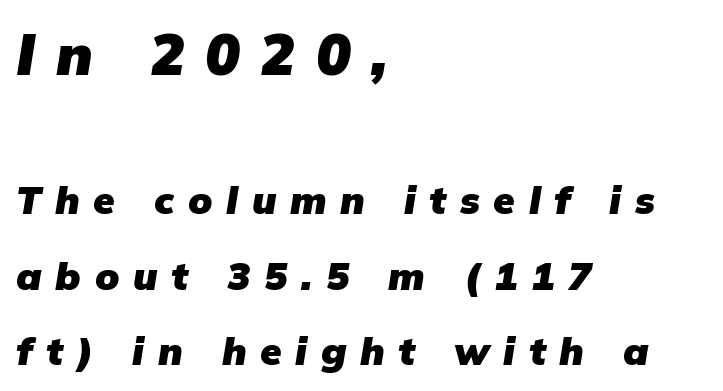
The rendering uses natural spacing where letterforms have individual widths. Look at the tracking — it's clearly loosened, letters drifting apart. The passage shown is emphatically bold. The rendering anchors every line to the left-hand side.
